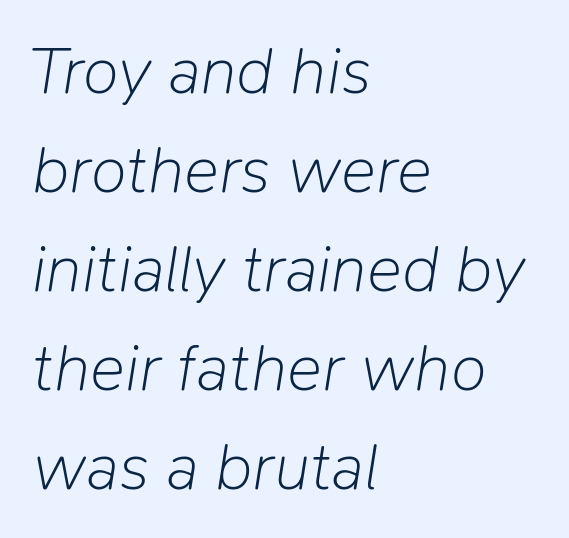
The image shows 66 px light type, italic (leaning right); set left-aligned, normal line spacing (1.5x), normal letter spacing, not underlined; low stroke contrast and a medium x-height.
